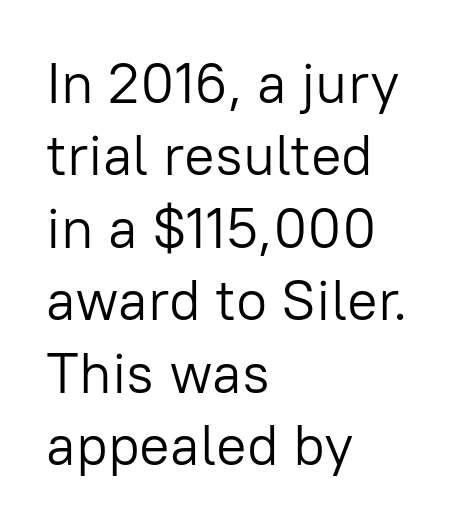
The image shows 57 px light sans-serif type, upright; set left-aligned, normal line spacing (1.27x), normal letter spacing, not underlined; low stroke contrast and a medium x-height.
